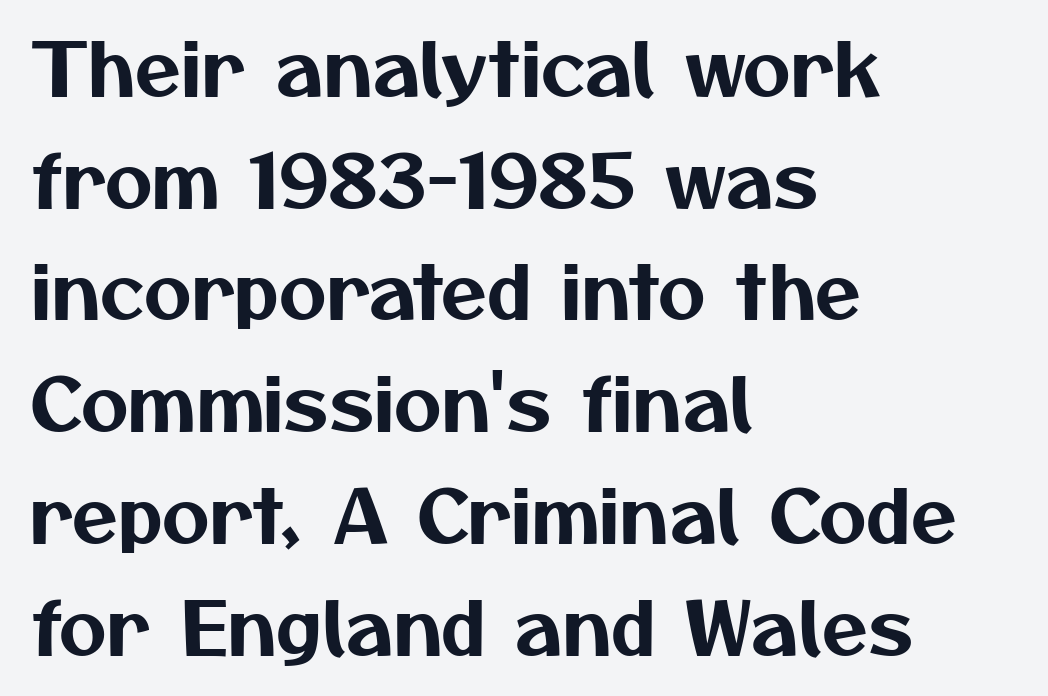
{"serif": "no", "width": "normal", "stroke_contrast": "medium", "x_height": "medium", "monospaced": "no", "underline": "no", "align": "left", "line_spacing": "normal", "line_spacing_ratio": 1.51, "letter_spacing": "normal", "letter_spacing_em": 0.0, "glyph_px": 74}
